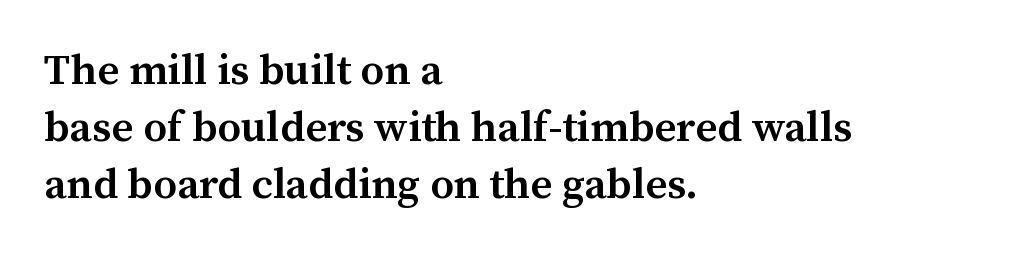
The image shows 43 px semibold serif type, upright; set left-aligned, normal line spacing (1.32x), normal letter spacing, not underlined; medium stroke contrast and a medium x-height.
